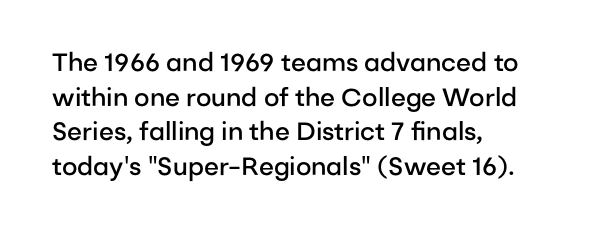
Quick note: underline off. The block of text has a typical density, with ordinary space between rows. Does the lettering tilt? It doesn't — this is upright. Characters follow at the spacing the type designer built in.
